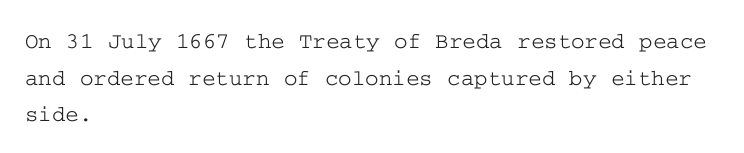
The image shows 23 px text type, upright; set left-aligned, normal line spacing (1.59x), normal letter spacing, not underlined.
